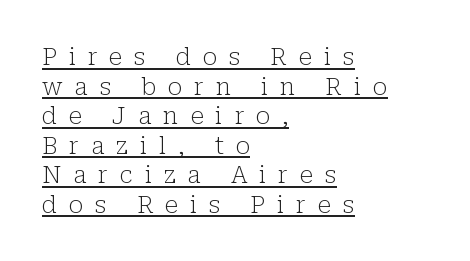
The image shows 24 px text type, upright; set left-aligned, line spacing 1.23x, unusually wide letter spacing (+0.49 em), underlined.
